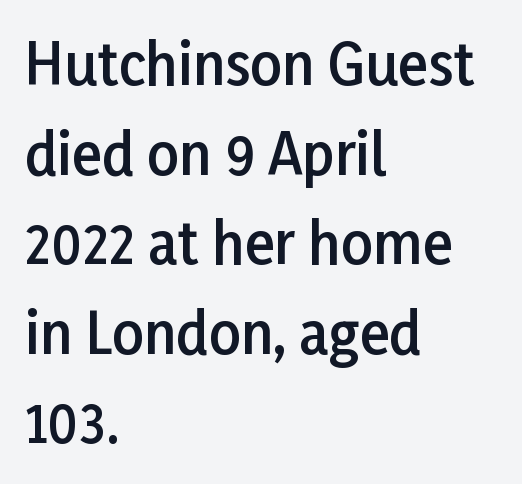
The image shows 56 px semibold sans-serif type, upright; set left-aligned, normal line spacing (1.6x), normal letter spacing, not underlined; low stroke contrast and a medium x-height.
